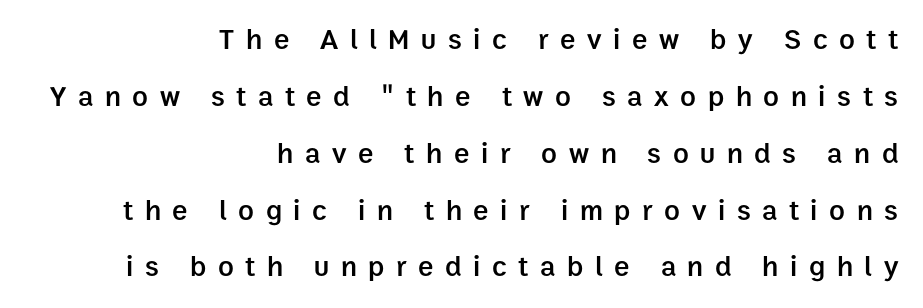
No feet cap the strokes, marking this as sans-serif type. Upright lettering throughout. Which margin do the lines hug? The right one — the left edge is uneven. Varying glyph widths throughout — classic text-font behaviour. Anything drawn beneath the words? Only blank space. Compared with typical body copy, the letter spacing here is much looser.
